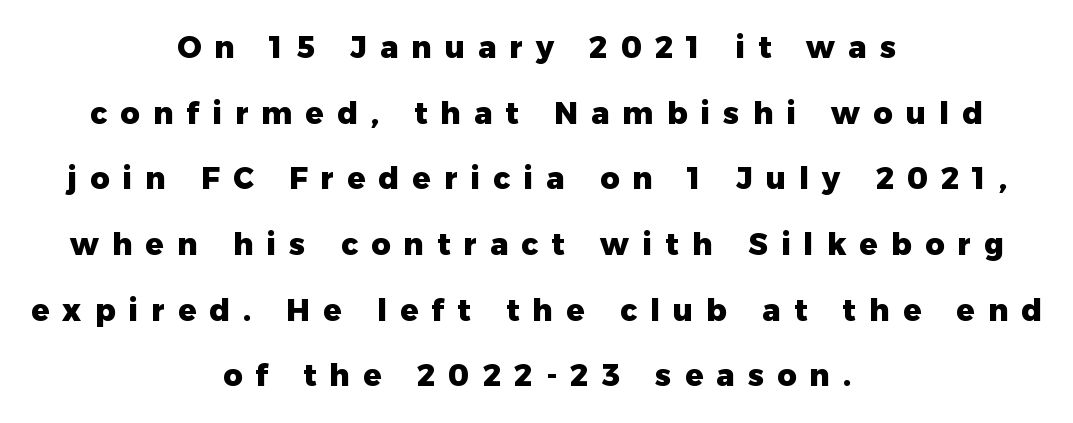
The glyphs are unaccompanied by any horizontal stroke below them. The font's upright variant was chosen for this text. In terms of letterform style, serifs are entirely absent. Looks like regular typesetting: each glyph gets only the width it needs.
